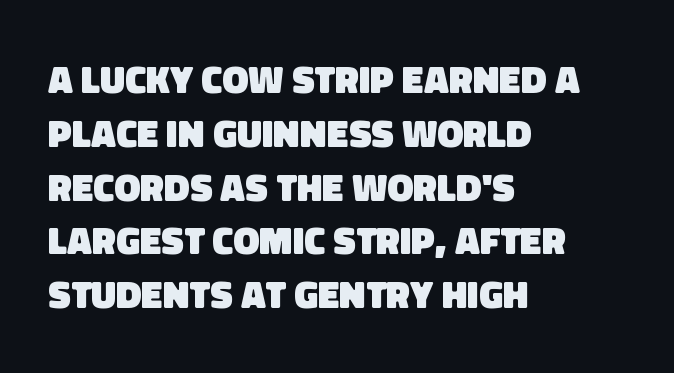
Q: Is the text bold? A: Yes.
Q: Is the typeface a serif or a sans-serif typeface? A: Sans-serif.
Q: Is the text underlined? A: No.
Q: How is the paragraph aligned? A: Left-aligned.
Q: Is the spacing between letters normal or unusually wide? A: Normal.
Q: Is the spacing between lines tight, normal or loose? A: Normal.
Q: Width (condensed, normal, or wide)? A: Normal.
Q: Stroke contrast? A: Low.
Q: x-height? A: Large.
Q: Monospaced? A: No.
